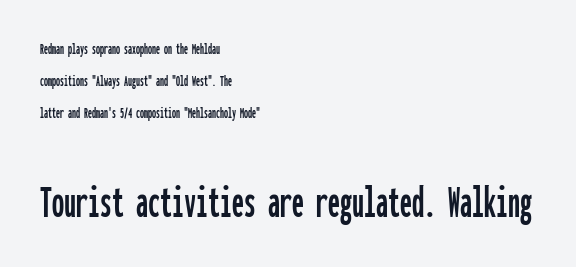
{"serif": "no", "italic": "no", "width": "condensed", "stroke_contrast": "low", "x_height": "medium", "monospaced": "yes", "underline": "no", "align": "left", "line_spacing": "loose", "line_spacing_ratio": 2.01, "letter_spacing": "normal", "letter_spacing_em": 0.0, "larger_block": "second", "size_ratio": 3.0, "glyph_px": 48}
